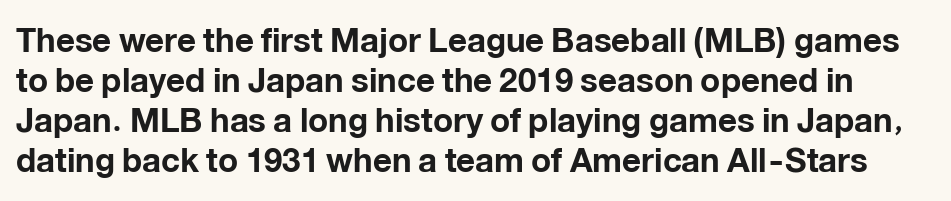
The image shows 33 px bold sans-serif type, upright; set line spacing 1.21x, normal letter spacing, not underlined; low stroke contrast and a medium x-height.
